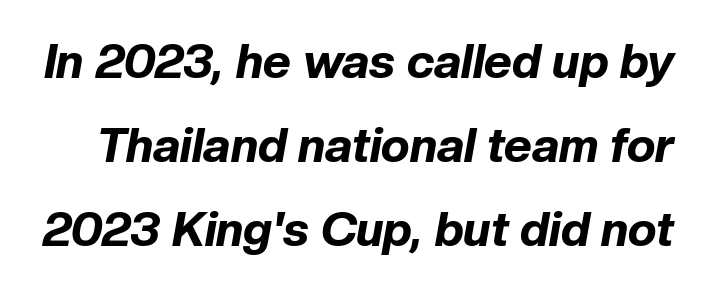
{"italic": "yes", "lean": "right", "slant_degrees": 10, "bold": "yes", "weight": "bold", "width": "normal", "stroke_contrast": "low", "x_height": "medium", "monospaced": "no", "underline": "no", "line_spacing_ratio": 1.75, "letter_spacing": "normal", "letter_spacing_em": 0.0, "glyph_px": 48}
